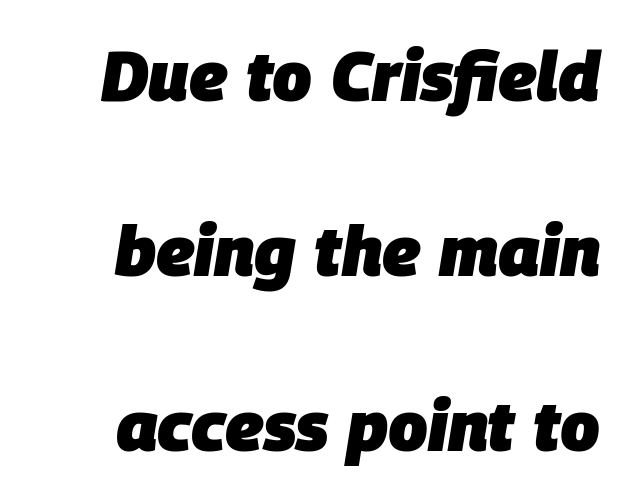
The image shows 70 px heavy type, italic (leaning right); set loose line spacing (2.5x), normal letter spacing, not underlined; low stroke contrast and a large x-height.
